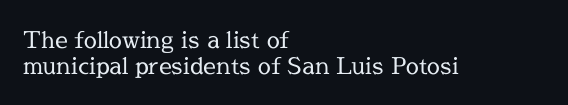
{"italic": "no", "bold": "no", "underline": "no", "align": "left", "line_spacing": "tight", "line_spacing_ratio": 1.13, "letter_spacing": "normal", "letter_spacing_em": 0.0, "glyph_px": 23}
